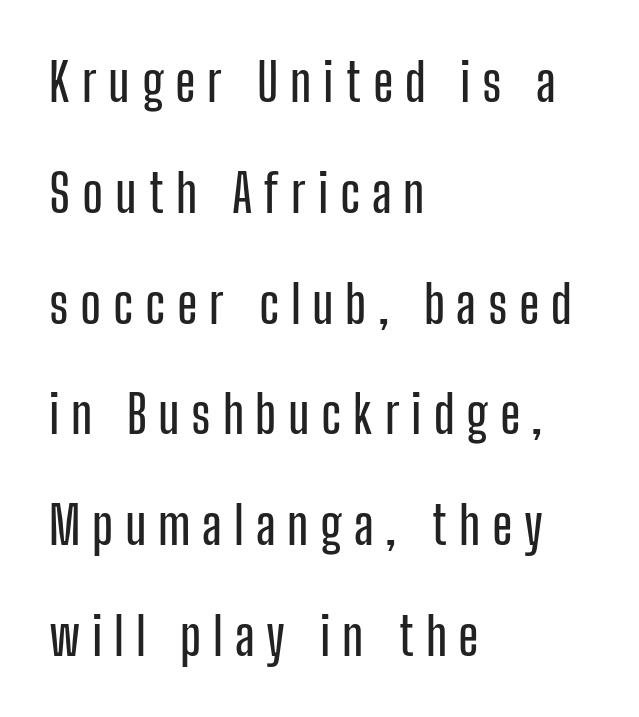
{"serif": "no", "italic": "no", "width": "condensed", "stroke_contrast": "low", "x_height": "medium", "monospaced": "no", "underline": "no", "align": "left", "line_spacing": "loose", "line_spacing_ratio": 2.09, "letter_spacing": "wide", "letter_spacing_em": 0.22, "glyph_px": 53}
